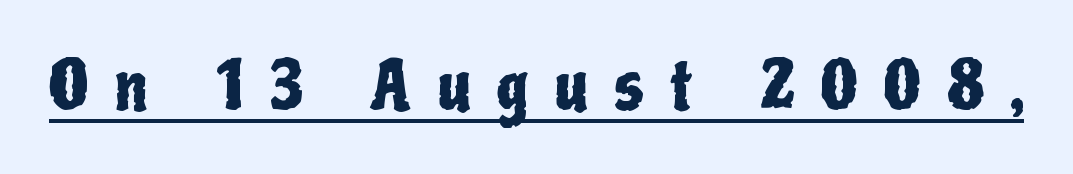
{"serif": "no", "italic": "no", "width": "condensed", "stroke_contrast": "low", "x_height": "medium", "monospaced": "no", "underline": "yes", "letter_spacing": "wide", "letter_spacing_em": 0.4, "glyph_px": 67}
